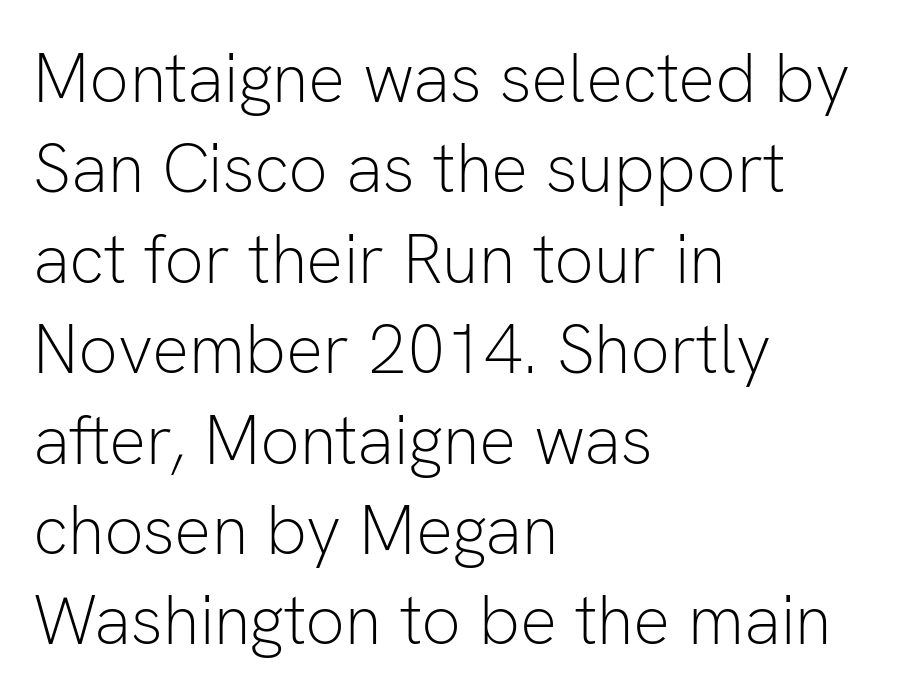
The image shows 69 px light sans-serif type, upright; set left-aligned, normal line spacing (1.31x), normal letter spacing, not underlined; low stroke contrast and a medium x-height.
